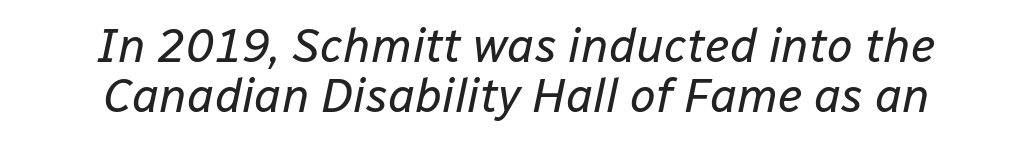
Is this a fixed-width face? No — the glyphs have proportional, varying widths. You could call the tracking neutral — neither tight nor loose. Think standard paragraph weight, or any step lighter than that. These lines are centered, leaving both edges ragged.
